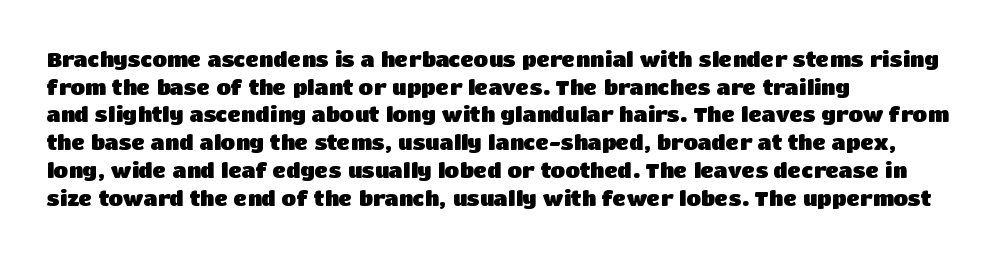
It's the straight-up-and-down kind of type. The words here are not underlined. Summary of vertical rhythm: regular, with standard interline spacing. Alignment: flush left. The rendering keeps characters at their native spacing.
